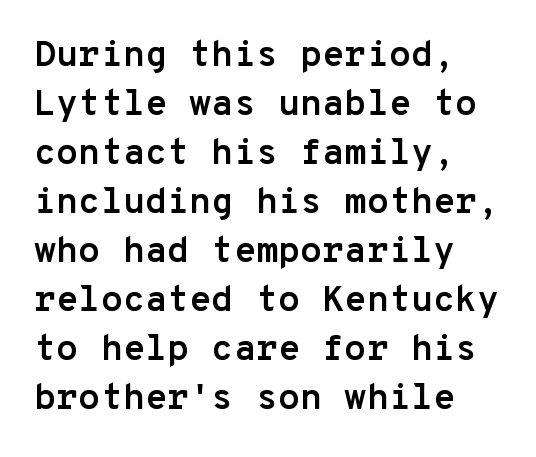
Q: Is the text bold? A: Yes.
Q: Is the text italic (slanted)? A: No, it is upright.
Q: Is the typeface a serif or a sans-serif typeface? A: Sans-serif.
Q: Is the text underlined? A: No.
Q: Is the spacing between letters normal or unusually wide? A: Normal.
Q: Is the spacing between lines tight, normal or loose? A: Normal.
Q: Width (condensed, normal, or wide)? A: Normal.
Q: Stroke contrast? A: Low.
Q: x-height? A: Medium.
Q: Monospaced? A: Yes.
